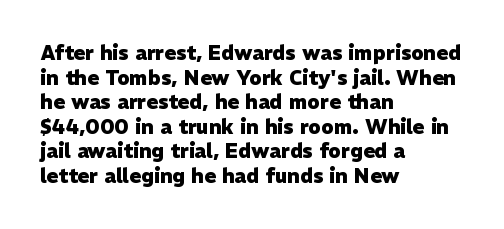
{"italic": "no", "bold": "yes", "underline": "no", "align": "left", "line_spacing_ratio": 1.23, "letter_spacing": "normal", "letter_spacing_em": 0.0, "glyph_px": 20}
